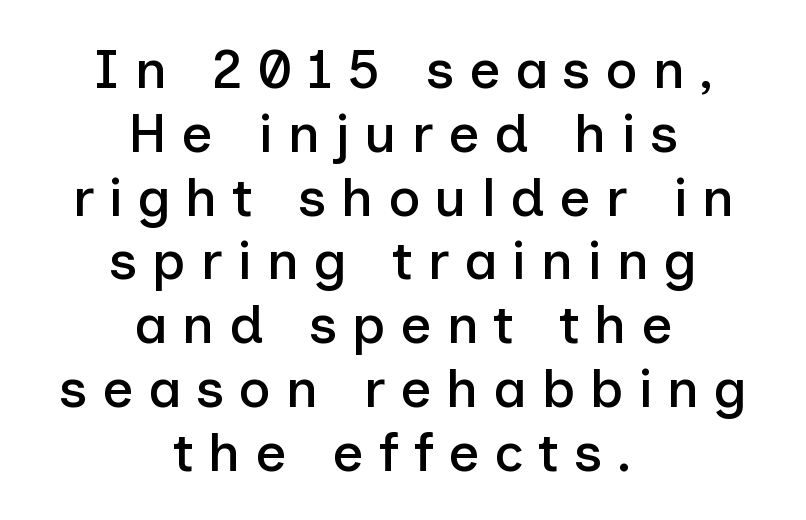
What stands out about the letter spacing? Its width — letters are far apart. This rendering features lettering with no underline. In terms of letterform style, serifs are entirely absent. The passage is arranged like a title page — every line centered. Is this a fixed-width face? No — the glyphs have proportional, varying widths. Style check: upright.
